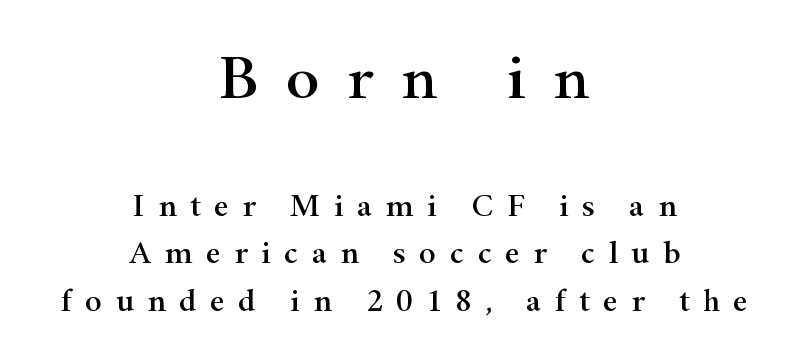
{"serif": "yes", "italic": "no", "width": "wide", "stroke_contrast": "high", "x_height": "small", "monospaced": "no", "underline": "no", "align": "center", "line_spacing": "normal", "line_spacing_ratio": 1.49, "letter_spacing": "wide", "letter_spacing_em": 0.42, "larger_block": "first", "size_ratio": 2.0, "glyph_px": 64}
